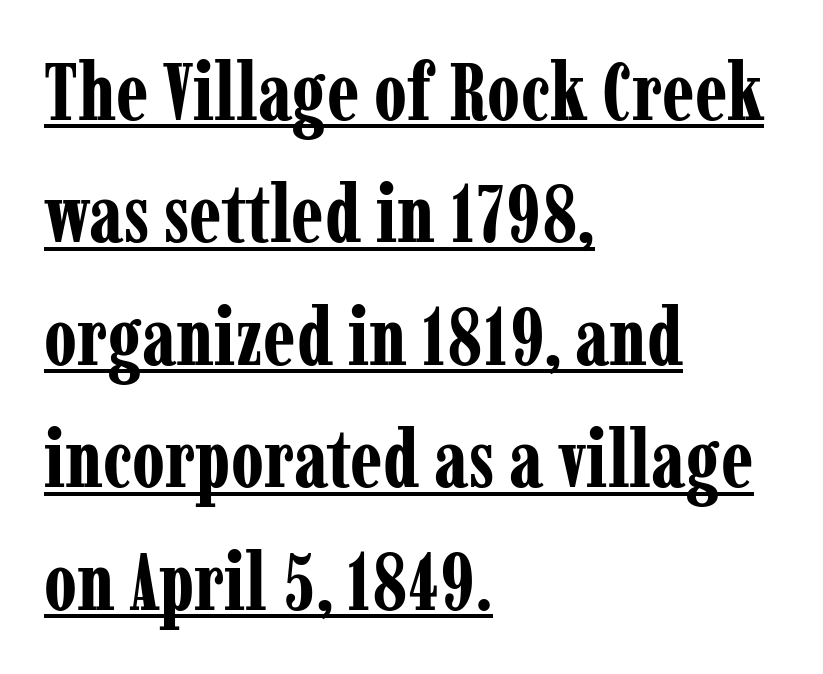
{"serif": "yes", "italic": "no", "bold": "yes", "weight": "bold", "width": "condensed", "stroke_contrast": "low", "x_height": "medium", "monospaced": "no", "underline": "yes", "align": "left", "line_spacing": "normal", "line_spacing_ratio": 1.53, "letter_spacing": "normal", "letter_spacing_em": 0.0, "glyph_px": 80}
